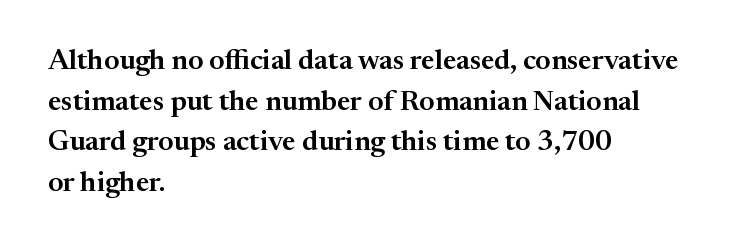
Q: Is the text italic (slanted)? A: No, it is upright.
Q: Is the typeface a serif or a sans-serif typeface? A: Serif.
Q: Is the text underlined? A: No.
Q: How is the paragraph aligned? A: Left-aligned.
Q: Is the spacing between letters normal or unusually wide? A: Normal.
Q: Is the spacing between lines tight, normal or loose? A: Normal.
Q: Width (condensed, normal, or wide)? A: Normal.
Q: Stroke contrast? A: Medium.
Q: x-height? A: Medium.
Q: Monospaced? A: No.
